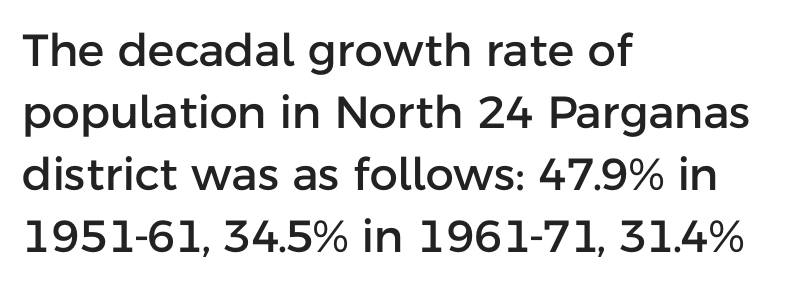
Q: Is the text italic (slanted)? A: No, it is upright.
Q: Is the typeface a serif or a sans-serif typeface? A: Sans-serif.
Q: Is the text underlined? A: No.
Q: How is the paragraph aligned? A: Left-aligned.
Q: Is the spacing between letters normal or unusually wide? A: Normal.
Q: Is the spacing between lines tight, normal or loose? A: Normal.
Q: Width (condensed, normal, or wide)? A: Normal.
Q: Stroke contrast? A: Low.
Q: x-height? A: Medium.
Q: Monospaced? A: No.
